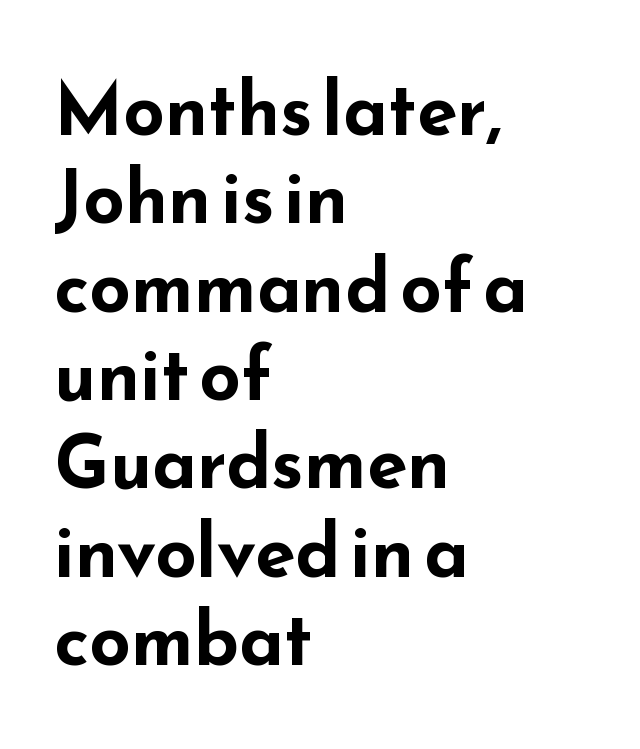
Posture: vertical. Left-aligned paragraph, ragged on the right. Think of a printed novel: that variable character pitch is what you see here. The passage shown is not underscored anywhere. The characters look thick and weighty, a clear bold.
